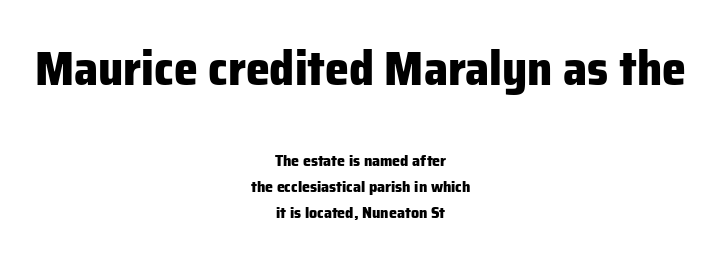
{"serif": "no", "italic": "no", "bold": "yes", "weight": "heavy", "width": "normal", "stroke_contrast": "low", "x_height": "medium", "monospaced": "no", "underline": "no", "align": "center", "line_spacing": "normal", "line_spacing_ratio": 1.63, "letter_spacing": "normal", "letter_spacing_em": 0.0, "larger_block": "first", "size_ratio": 3.0, "glyph_px": 48}
